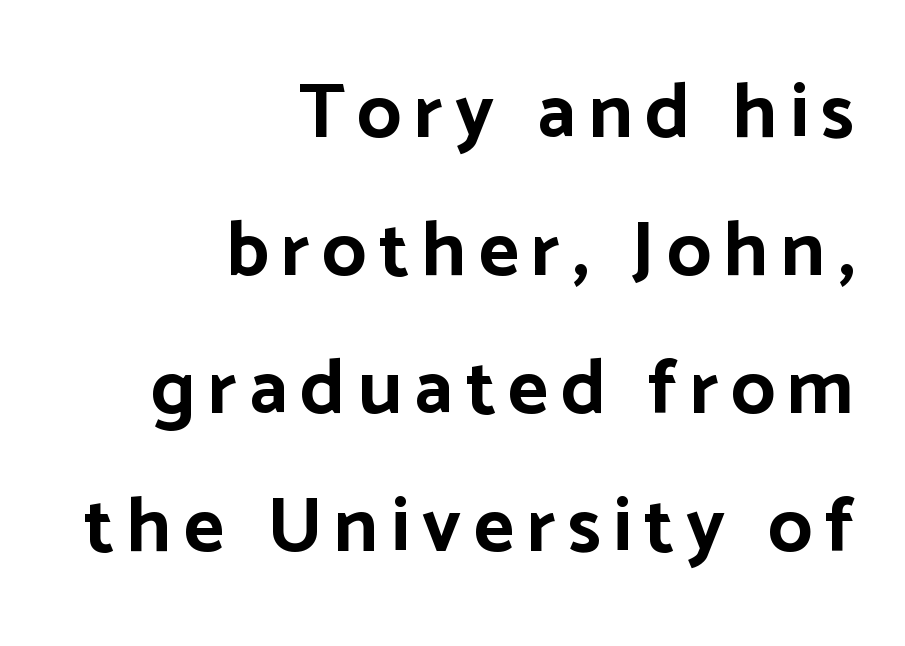
{"serif": "no", "italic": "no", "bold": "yes", "weight": "bold", "width": "normal", "stroke_contrast": "low", "x_height": "medium", "monospaced": "no", "underline": "no", "align": "right", "line_spacing_ratio": 1.77, "glyph_px": 78}
